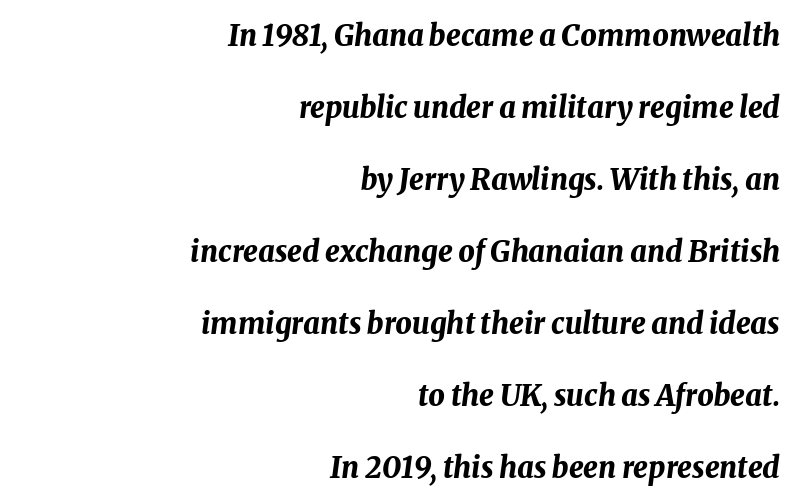
The image shows 29 px bold type, italic (leaning right); set right-aligned, loose line spacing (2.48x), normal letter spacing, not underlined; medium stroke contrast and a medium x-height.
